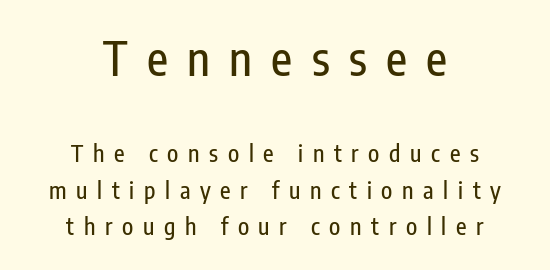
Q: Is the text italic (slanted)? A: No, it is upright.
Q: Is the typeface a serif or a sans-serif typeface? A: Sans-serif.
Q: Is the text underlined? A: No.
Q: How is the paragraph aligned? A: Centered.
Q: Is the spacing between letters normal or unusually wide? A: Unusually wide.
Q: Is the spacing between lines tight, normal or loose? A: Normal.
Q: Which block of text is set in a larger size, the first (top) or the second (bottom)? A: The first (top) one.
Q: Width (condensed, normal, or wide)? A: Condensed.
Q: Stroke contrast? A: Low.
Q: x-height? A: Medium.
Q: Monospaced? A: No.
